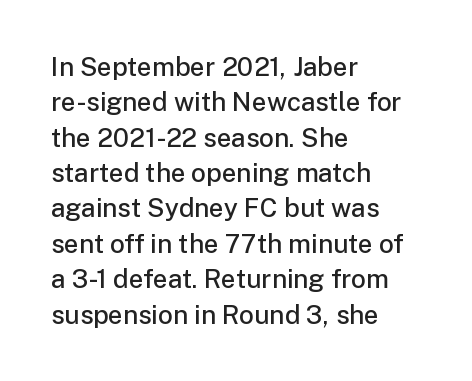
Q: Is the text bold? A: Semi-bold.
Q: Is the text italic (slanted)? A: No, it is upright.
Q: Is the text underlined? A: No.
Q: How is the paragraph aligned? A: Left-aligned.
Q: Is the spacing between letters normal or unusually wide? A: Normal.
Q: Is the spacing between lines tight, normal or loose? A: Normal.
